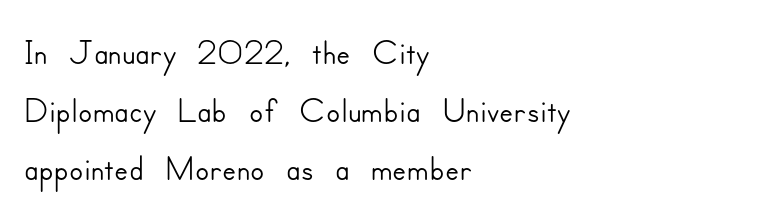
Q: Is the text italic (slanted)? A: No, it is upright.
Q: Is the typeface a serif or a sans-serif typeface? A: Sans-serif.
Q: Is the text underlined? A: No.
Q: How is the paragraph aligned? A: Left-aligned.
Q: Is the spacing between letters normal or unusually wide? A: Normal.
Q: Is the spacing between lines tight, normal or loose? A: Tight.
Q: Width (condensed, normal, or wide)? A: Normal.
Q: Stroke contrast? A: Low.
Q: x-height? A: Small.
Q: Monospaced? A: No.
